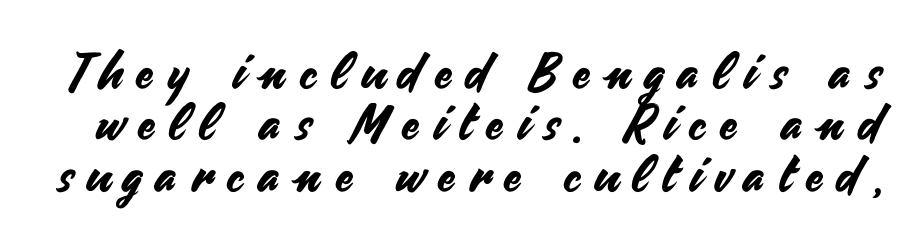
The image shows 50 px sans-serif type; set tight line spacing (1.03x), unusually wide letter spacing (+0.29 em), not underlined; medium stroke contrast and a small x-height.
